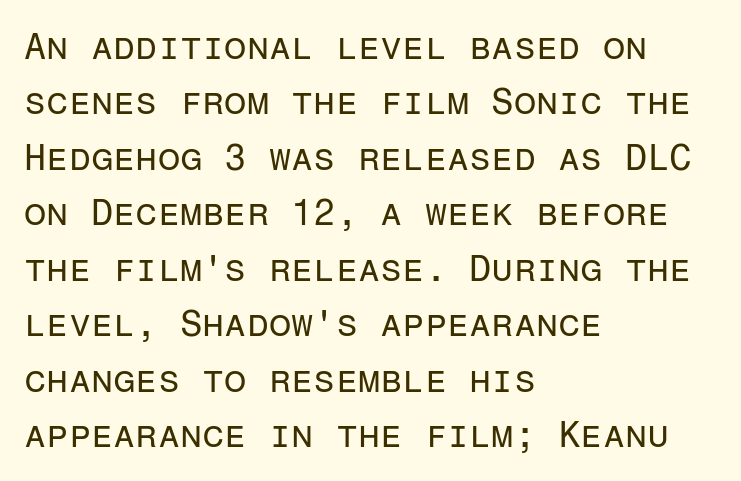
Q: Is the text bold? A: No.
Q: Is the text italic (slanted)? A: No, it is upright.
Q: Is the typeface a serif or a sans-serif typeface? A: Sans-serif.
Q: Is the text underlined? A: No.
Q: How is the paragraph aligned? A: Left-aligned.
Q: Is the spacing between letters normal or unusually wide? A: Normal.
Q: Is the spacing between lines tight, normal or loose? A: Normal.
Q: Width (condensed, normal, or wide)? A: Normal.
Q: Stroke contrast? A: Low.
Q: x-height? A: Medium.
Q: Monospaced? A: Yes.
